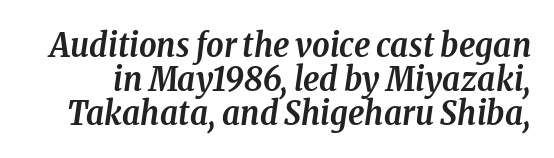
{"serif": "yes", "italic": "yes", "lean": "right", "slant_degrees": 8, "bold": "yes", "weight": "semibold", "width": "condensed", "stroke_contrast": "low", "x_height": "medium", "monospaced": "no", "underline": "no", "line_spacing": "tight", "line_spacing_ratio": 1.0, "letter_spacing": "normal", "letter_spacing_em": 0.0, "glyph_px": 34}
